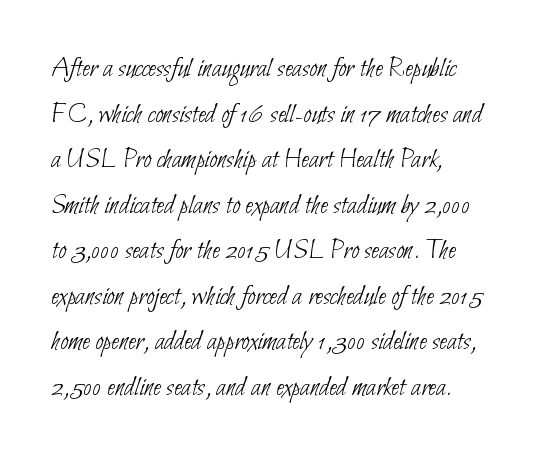
{"serif": "no", "bold": "no", "weight": "thin", "width": "condensed", "stroke_contrast": "low", "x_height": "small", "monospaced": "no", "underline": "no", "align": "left", "line_spacing": "normal", "line_spacing_ratio": 1.57, "letter_spacing": "normal", "letter_spacing_em": 0.0, "glyph_px": 29}
